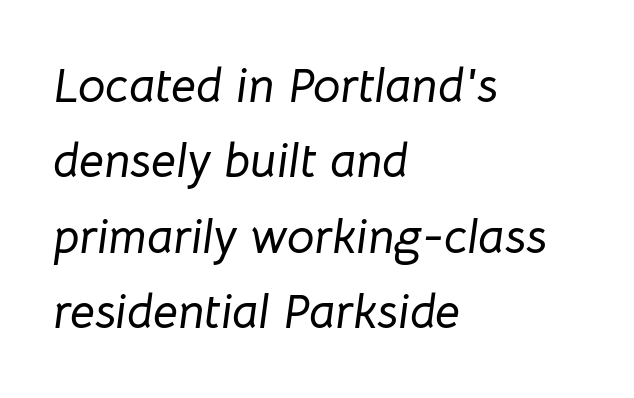
Q: Is the text italic (slanted)? A: Yes, it leans right by about 8 degrees.
Q: Is the text underlined? A: No.
Q: How is the paragraph aligned? A: Left-aligned.
Q: Is the spacing between letters normal or unusually wide? A: Normal.
Q: Is the spacing between lines tight, normal or loose? A: Normal.
Q: Width (condensed, normal, or wide)? A: Normal.
Q: Stroke contrast? A: Low.
Q: x-height? A: Medium.
Q: Monospaced? A: No.
